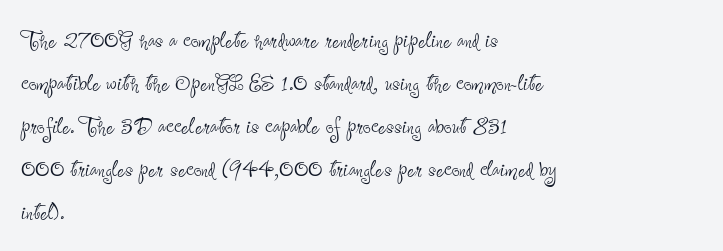
Q: Is the text bold? A: No.
Q: Is the text italic (slanted)? A: Yes.
Q: Is the typeface a serif or a sans-serif typeface? A: Sans-serif.
Q: Is the text underlined? A: No.
Q: How is the paragraph aligned? A: Left-aligned.
Q: Is the spacing between letters normal or unusually wide? A: Normal.
Q: Is the spacing between lines tight, normal or loose? A: Normal.
Q: Width (condensed, normal, or wide)? A: Condensed.
Q: Stroke contrast? A: Low.
Q: x-height? A: Small.
Q: Monospaced? A: No.
